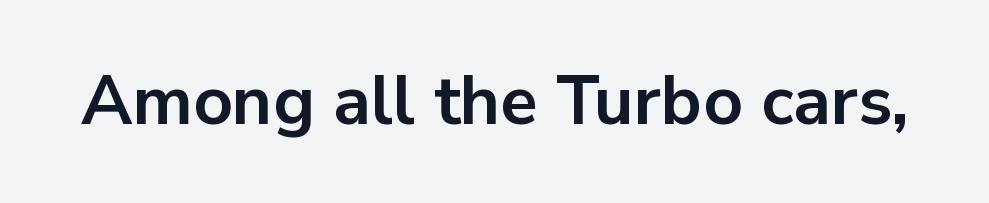
The type sits square on the baseline with zero lean. The sample has been set heavy, in full bold. These lines are rendered in a variable-pitch font. Font category for this specimen: sans-serif. Clear beneath every line of the passage. The letterforms sit shoulder to shoulder at normal distance.
